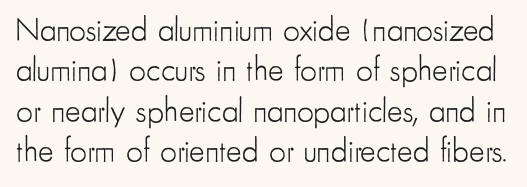
Q: Is the text bold? A: No.
Q: Is the text italic (slanted)? A: No, it is upright.
Q: Is the typeface a serif or a sans-serif typeface? A: Sans-serif.
Q: Is the text underlined? A: No.
Q: Is the spacing between letters normal or unusually wide? A: Normal.
Q: Width (condensed, normal, or wide)? A: Condensed.
Q: Stroke contrast? A: Low.
Q: x-height? A: Small.
Q: Monospaced? A: No.
